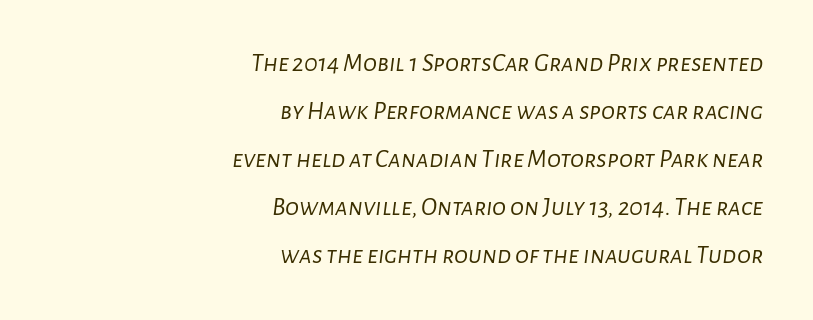
Q: Is the text bold? A: No.
Q: Is the text italic (slanted)? A: Yes, it leans right by about 7 degrees.
Q: Is the text underlined? A: No.
Q: How is the paragraph aligned? A: Right-aligned.
Q: Is the spacing between letters normal or unusually wide? A: Normal.
